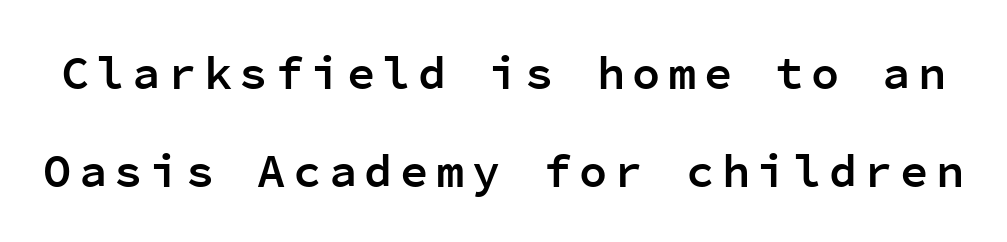
{"serif": "no", "italic": "no", "bold": "semi", "weight": "semibold", "width": "normal", "stroke_contrast": "low", "x_height": "medium", "monospaced": "yes", "underline": "no", "line_spacing": "loose", "line_spacing_ratio": 2.08, "glyph_px": 47}
